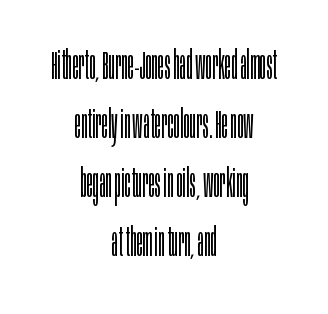
The image shows 39 px light, condensed sans-serif type, upright; set centered, normal line spacing (1.51x), normal letter spacing, not underlined; low stroke contrast and a large x-height.
